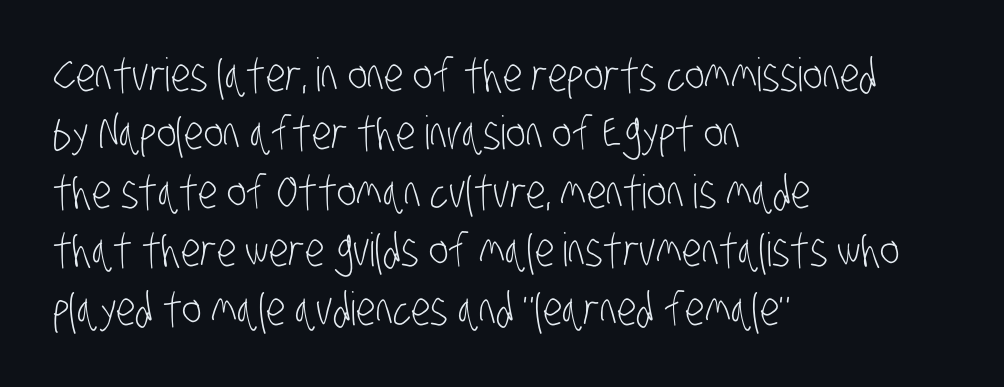
The image shows 46 px light, condensed sans-serif type; set left-aligned, normal line spacing (1.27x), normal letter spacing, not underlined; low stroke contrast and a large x-height.
